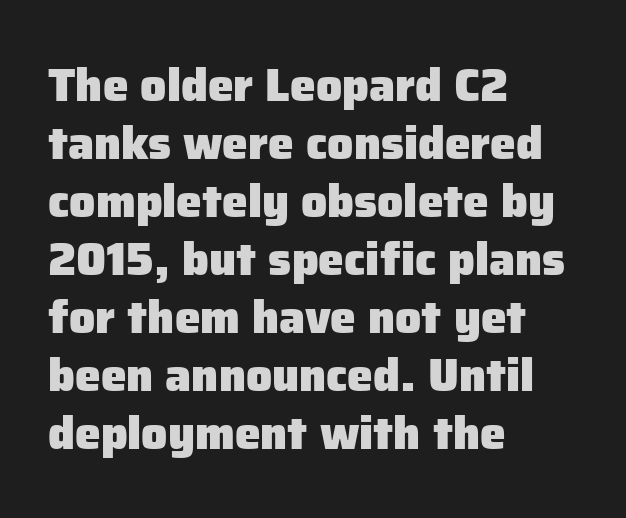
Q: Is the text bold? A: Yes.
Q: Is the text italic (slanted)? A: No, it is upright.
Q: Is the typeface a serif or a sans-serif typeface? A: Sans-serif.
Q: Is the text underlined? A: No.
Q: How is the paragraph aligned? A: Left-aligned.
Q: Is the spacing between letters normal or unusually wide? A: Normal.
Q: Is the spacing between lines tight, normal or loose? A: Normal.
Q: Width (condensed, normal, or wide)? A: Normal.
Q: Stroke contrast? A: Low.
Q: x-height? A: Medium.
Q: Monospaced? A: No.
